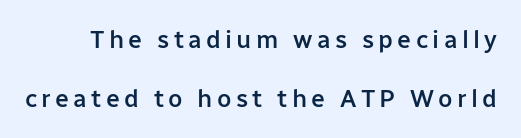
Q: Is the text bold? A: Semi-bold.
Q: Is the text italic (slanted)? A: No, it is upright.
Q: Is the text underlined? A: No.
Q: Is the spacing between lines tight, normal or loose? A: Loose.
